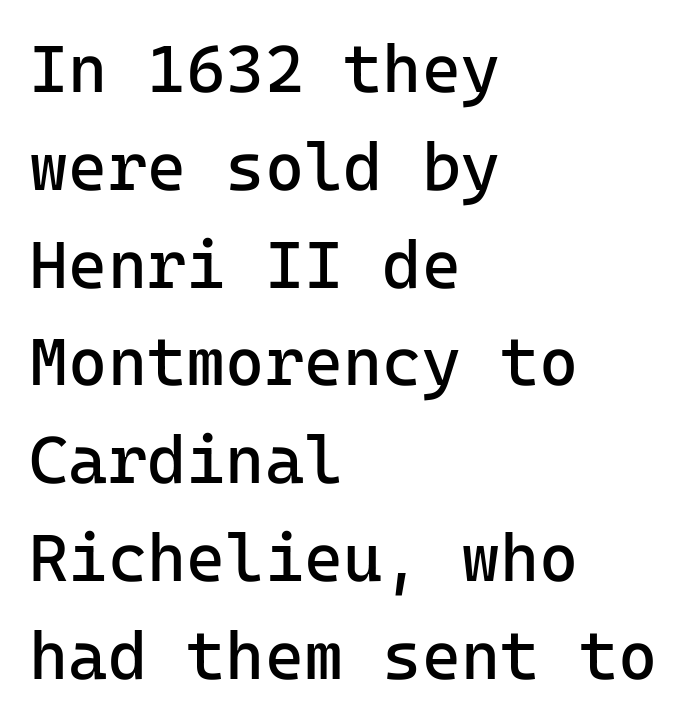
The image shows 67 px regular-weight sans-serif type, upright, monospaced; set left-aligned, normal line spacing (1.46x), normal letter spacing, not underlined; low stroke contrast and a medium x-height.
